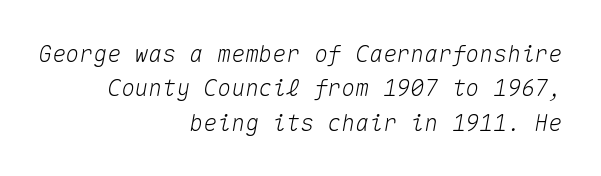
Q: Is the text italic (slanted)? A: Yes, it leans right by about 10 degrees.
Q: Is the text underlined? A: No.
Q: How is the paragraph aligned? A: Right-aligned.
Q: Is the spacing between letters normal or unusually wide? A: Normal.
Q: Is the spacing between lines tight, normal or loose? A: Normal.
